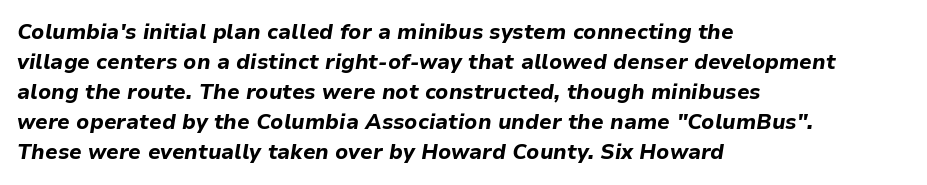
The image shows 21 px bold type, italic (leaning right); set left-aligned, normal line spacing (1.43x), normal letter spacing, not underlined.
